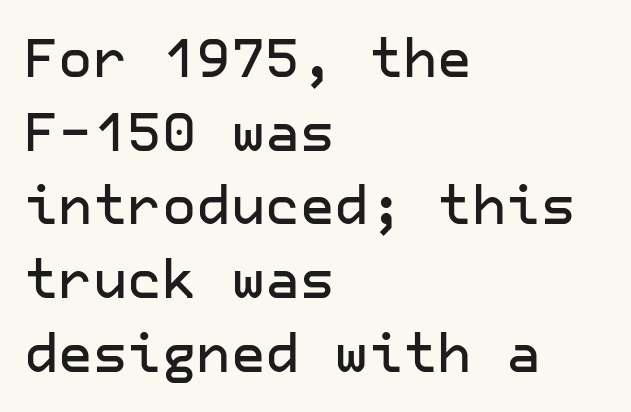
Caption: standard tracking, unaltered. A student would call this left alignment; a typographer would say flush left, rag right. The characters display no serif detailing; their extremities are plain. Descenders are the only things crossing below the line.
